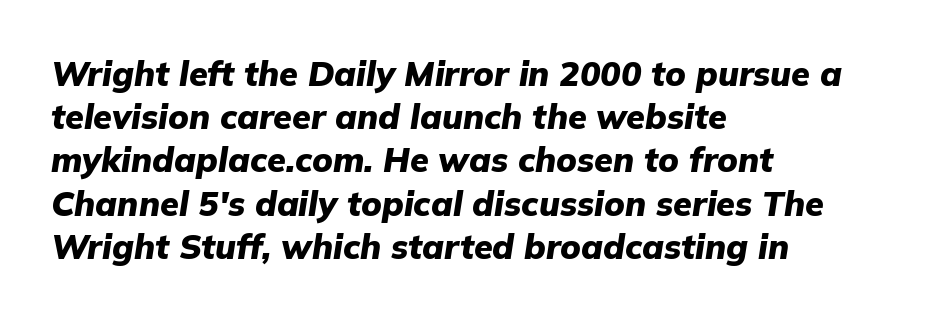
{"italic": "yes", "lean": "right", "slant_degrees": 9, "bold": "yes", "weight": "heavy", "width": "normal", "stroke_contrast": "low", "x_height": "medium", "monospaced": "no", "underline": "no", "align": "left", "line_spacing": "normal", "line_spacing_ratio": 1.27, "letter_spacing": "normal", "letter_spacing_em": 0.0, "glyph_px": 34}
